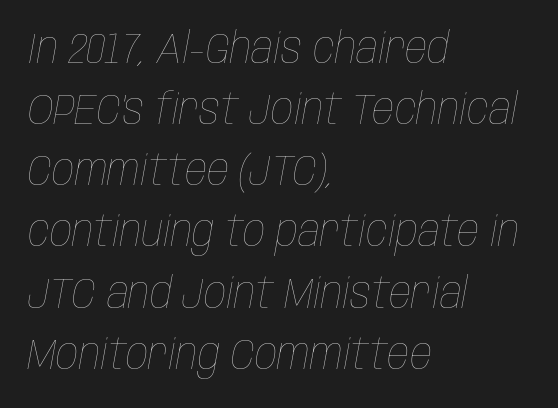
The image shows 44 px thin, condensed type, italic (leaning right); set left-aligned, normal line spacing (1.39x), normal letter spacing, not underlined; low stroke contrast and a large x-height.
